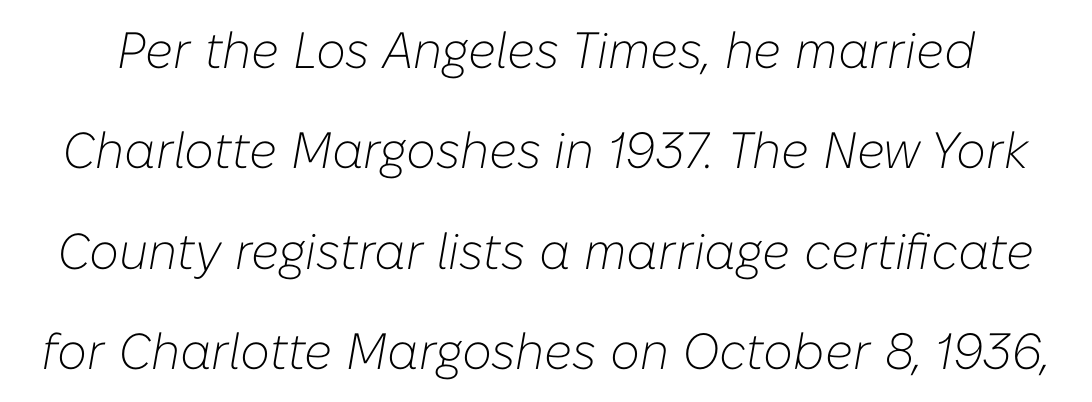
{"italic": "yes", "lean": "right", "slant_degrees": 10, "bold": "no", "weight": "light", "width": "normal", "stroke_contrast": "low", "x_height": "medium", "monospaced": "no", "underline": "no", "line_spacing": "loose", "line_spacing_ratio": 1.97, "letter_spacing": "normal", "letter_spacing_em": 0.0, "glyph_px": 51}
